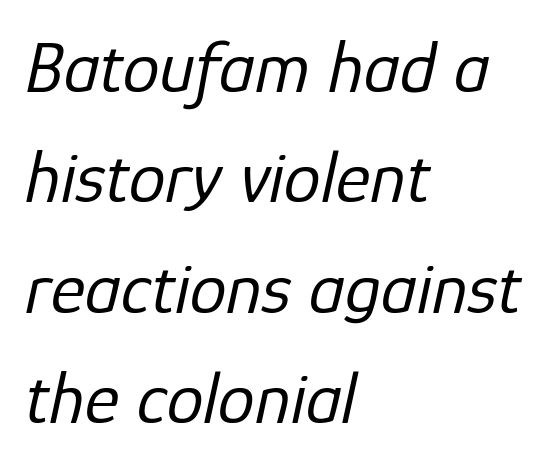
Q: Is the text bold? A: No.
Q: Is the text italic (slanted)? A: Yes, it leans right by about 12 degrees.
Q: Is the text underlined? A: No.
Q: How is the paragraph aligned? A: Left-aligned.
Q: Is the spacing between letters normal or unusually wide? A: Normal.
Q: Is the spacing between lines tight, normal or loose? A: Normal.
Q: Width (condensed, normal, or wide)? A: Normal.
Q: Stroke contrast? A: Low.
Q: x-height? A: Medium.
Q: Monospaced? A: No.
